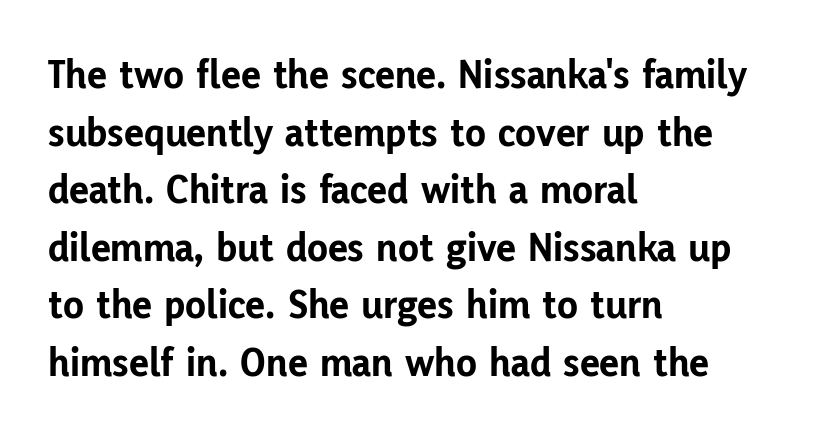
The image shows 42 px bold sans-serif type, upright; set left-aligned, normal line spacing (1.37x), normal letter spacing, not underlined; low stroke contrast and a medium x-height.
